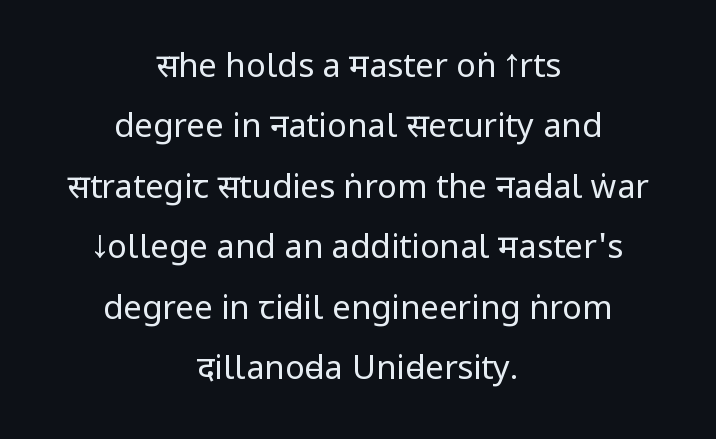
{"serif": "no", "italic": "no", "bold": "no", "weight": "regular", "width": "condensed", "stroke_contrast": "low", "underline": "no", "align": "center", "line_spacing_ratio": 1.83, "letter_spacing": "normal", "letter_spacing_em": 0.0, "glyph_px": 33}
